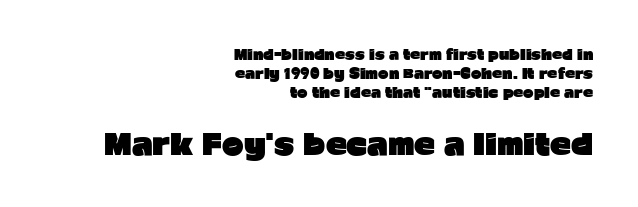
This sample keeps an unexceptional amount of space between lines. A typesetter would label this face a sans. The strokes are fattened all the way to bold. The emphasis by scale lands on block number two, below.
